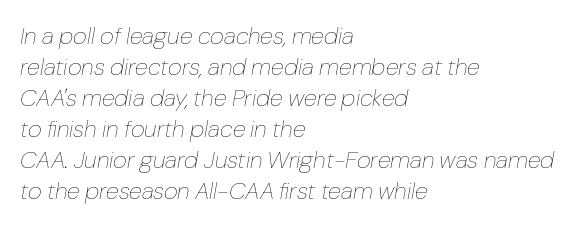
Where is the straight margin? On the left. This sample uses plain, unmodified letter spacing. Normally led — the rows are evenly, conventionally spaced. Ink coverage per letter is moderate at most.
